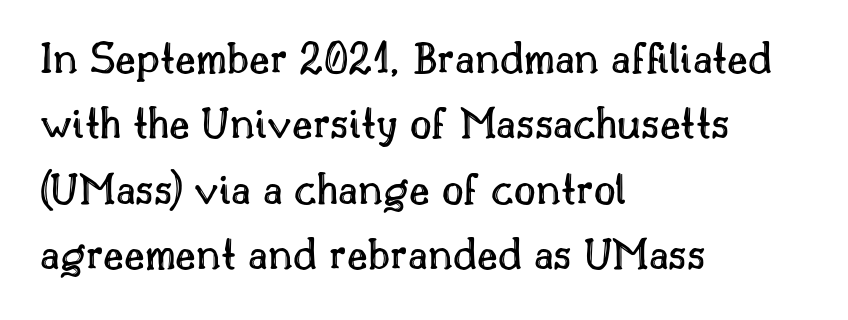
The typesetter chose a ragged-right arrangement here. The block of text has a typical density, with ordinary space between rows. These lines were composed using upright roman letters. Rule under the text: the space is simply empty. Looks like regular typesetting: each glyph gets only the width it needs. The tracking reads as untouched default to a designer's eye.
